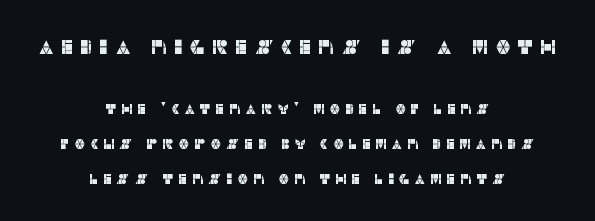
The image shows 20 px text type, upright; set centered, loose line spacing (2.5x), unusually wide letter spacing (+0.3 em), not underlined; the first (top) block is 1.43x larger.
